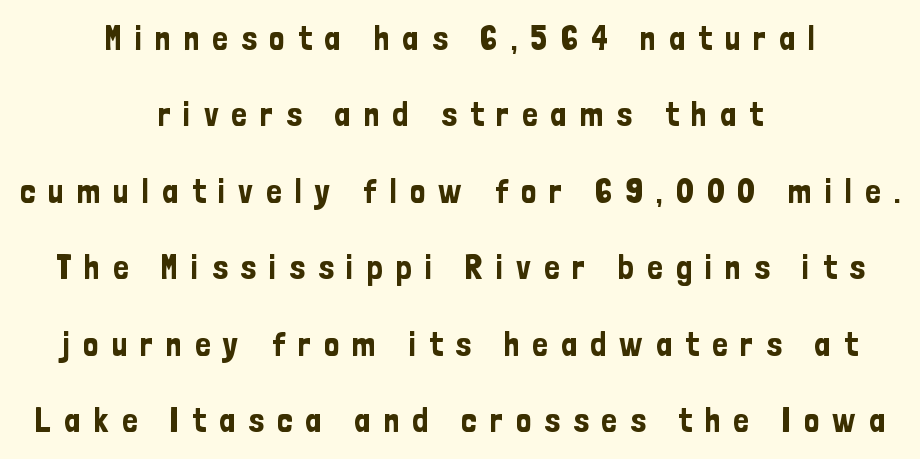
{"serif": "no", "italic": "no", "width": "condensed", "stroke_contrast": "low", "x_height": "medium", "monospaced": "no", "underline": "no", "align": "center", "line_spacing": "loose", "line_spacing_ratio": 2.25, "letter_spacing": "wide", "letter_spacing_em": 0.39, "glyph_px": 34}
